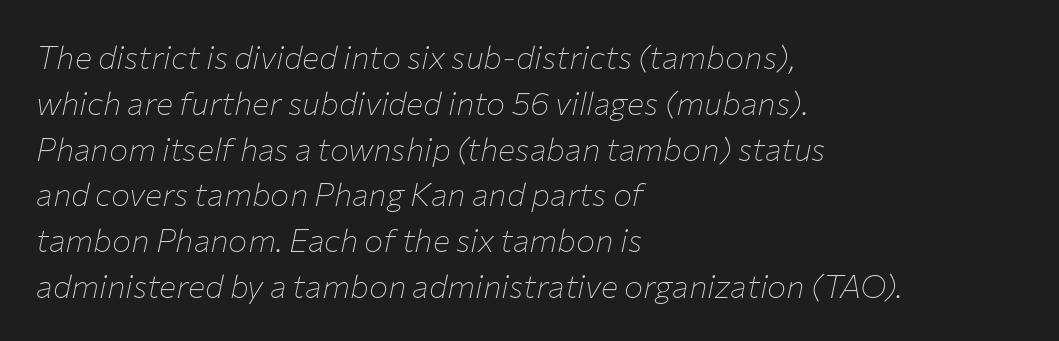
{"italic": "yes", "lean": "right", "slant_degrees": 12, "bold": "no", "weight": "thin", "width": "normal", "stroke_contrast": "low", "x_height": "medium", "monospaced": "no", "underline": "no", "align": "left", "line_spacing": "normal", "line_spacing_ratio": 1.43, "letter_spacing": "normal", "letter_spacing_em": 0.0, "glyph_px": 32}
